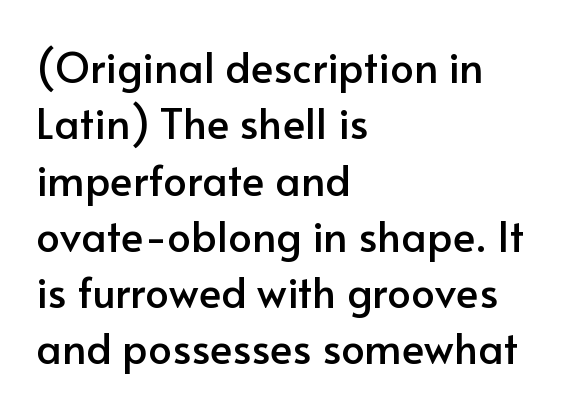
The image shows 42 px sans-serif type, upright; set left-aligned, normal line spacing (1.34x), normal letter spacing, not underlined; low stroke contrast and a small x-height.
